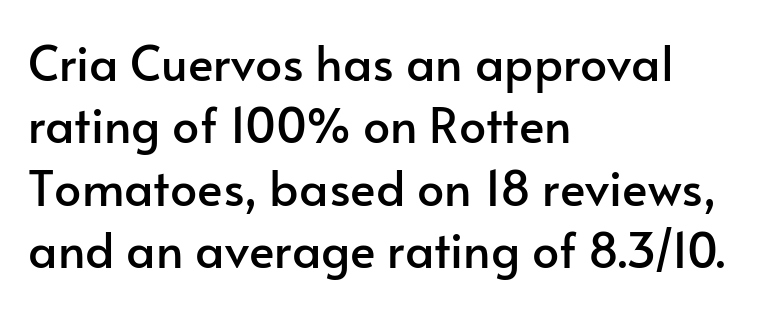
Q: Is the text italic (slanted)? A: No, it is upright.
Q: Is the typeface a serif or a sans-serif typeface? A: Sans-serif.
Q: Is the text underlined? A: No.
Q: How is the paragraph aligned? A: Left-aligned.
Q: Is the spacing between letters normal or unusually wide? A: Normal.
Q: Is the spacing between lines tight, normal or loose? A: Normal.
Q: Width (condensed, normal, or wide)? A: Normal.
Q: Stroke contrast? A: Low.
Q: x-height? A: Small.
Q: Monospaced? A: No.
